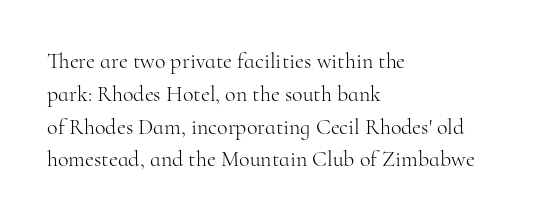
{"italic": "no", "bold": "no", "underline": "no", "align": "left", "line_spacing": "normal", "line_spacing_ratio": 1.49, "letter_spacing": "normal", "letter_spacing_em": 0.0, "glyph_px": 22}
